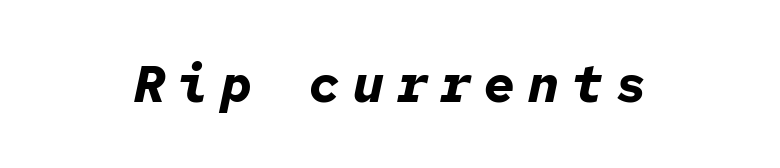
The image shows 51 px bold type, italic (leaning right), monospaced; set unusually wide letter spacing (+0.26 em), not underlined; low stroke contrast and a medium x-height.
